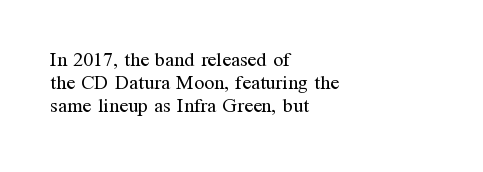
Unmarked baselines from the first word to the last. Notice how the stems are strictly vertical — no italics here. The rag falls on the right side of this text block. Weight class: somewhere from thin through regular. These lines keep a tight, regular rhythm from letter to letter. The passage shown stacks its lines with hardly any gap.
